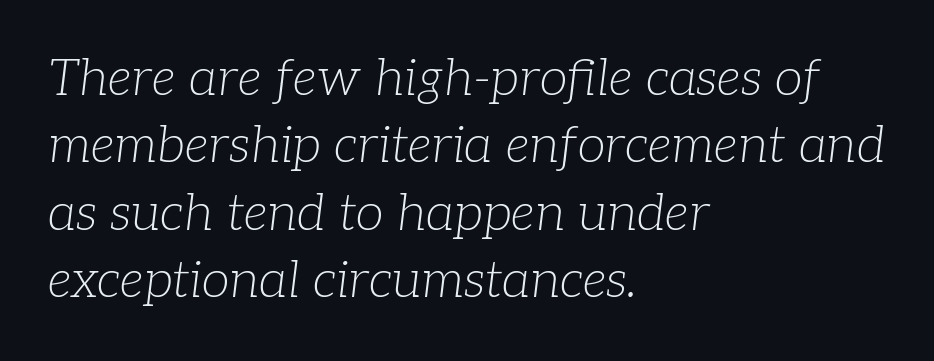
{"serif": "yes", "italic": "yes", "lean": "right", "slant_degrees": 7, "bold": "no", "weight": "light", "width": "normal", "stroke_contrast": "low", "x_height": "medium", "monospaced": "no", "underline": "no", "align": "left", "line_spacing": "normal", "line_spacing_ratio": 1.32, "letter_spacing": "normal", "letter_spacing_em": 0.0, "glyph_px": 51}
